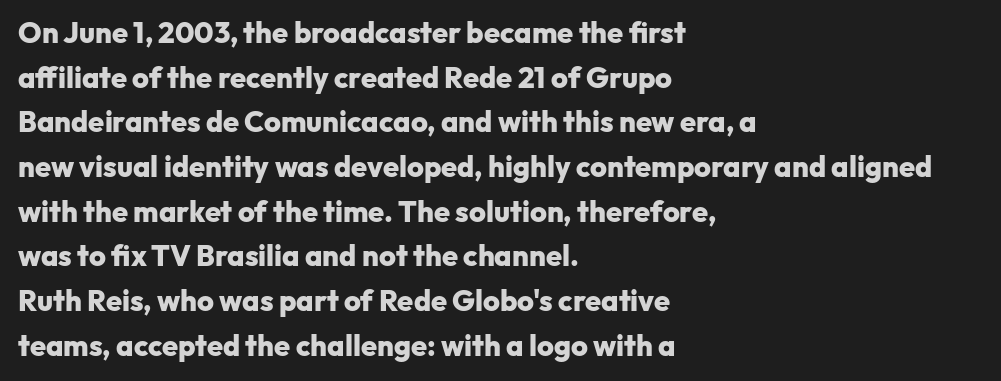
Compared with an ordinary text face, these strokes are far heavier — a full bold. One-word summary of the alignment: left. Looks like regular typesetting: each glyph gets only the width it needs. The passage shown is typeset with a sans-serif family. This is the regular roman posture of the typeface. Observe the ordinary spacing: letters are neighbours, not strangers.
